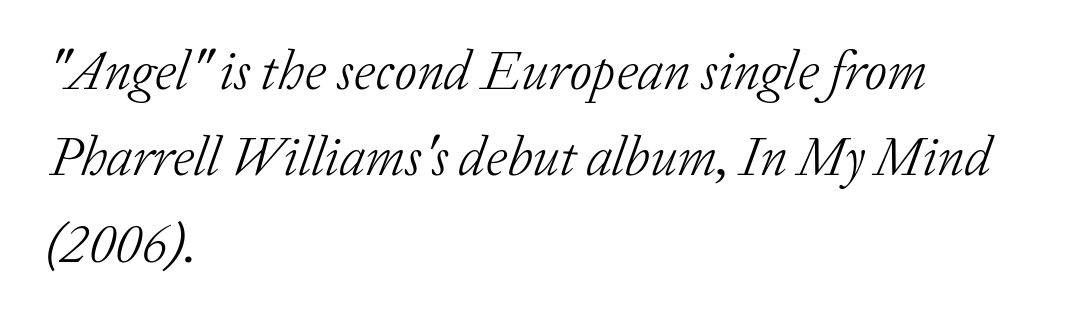
Q: Is the text bold? A: No.
Q: Is the text italic (slanted)? A: Yes, it leans right by about 20 degrees.
Q: Is the typeface a serif or a sans-serif typeface? A: Serif.
Q: Is the text underlined? A: No.
Q: How is the paragraph aligned? A: Left-aligned.
Q: Is the spacing between letters normal or unusually wide? A: Normal.
Q: Is the spacing between lines tight, normal or loose? A: Normal.
Q: Width (condensed, normal, or wide)? A: Normal.
Q: Stroke contrast? A: Low.
Q: x-height? A: Medium.
Q: Monospaced? A: No.
